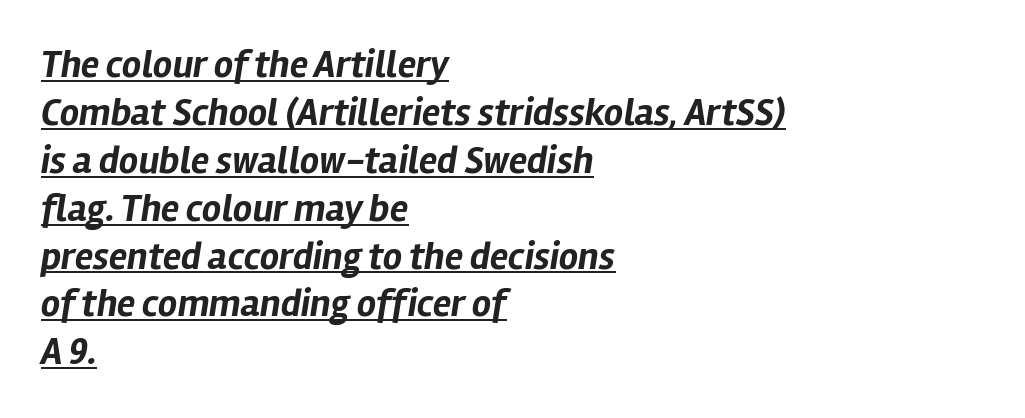
The image shows 38 px bold type, italic (leaning right); set left-aligned, normal line spacing (1.26x), normal letter spacing, underlined; low stroke contrast and a medium x-height.
